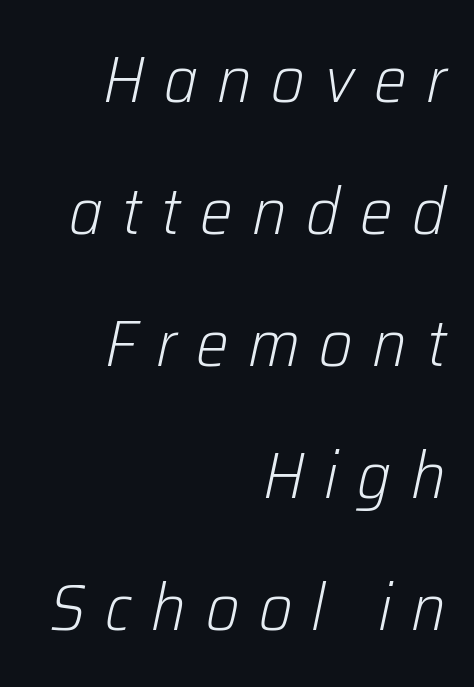
These lines were composed using italics. You could fit nearly another row in the gap between these rows. Underline: absent. Look at the tracking — it's clearly loosened, letters drifting apart.
